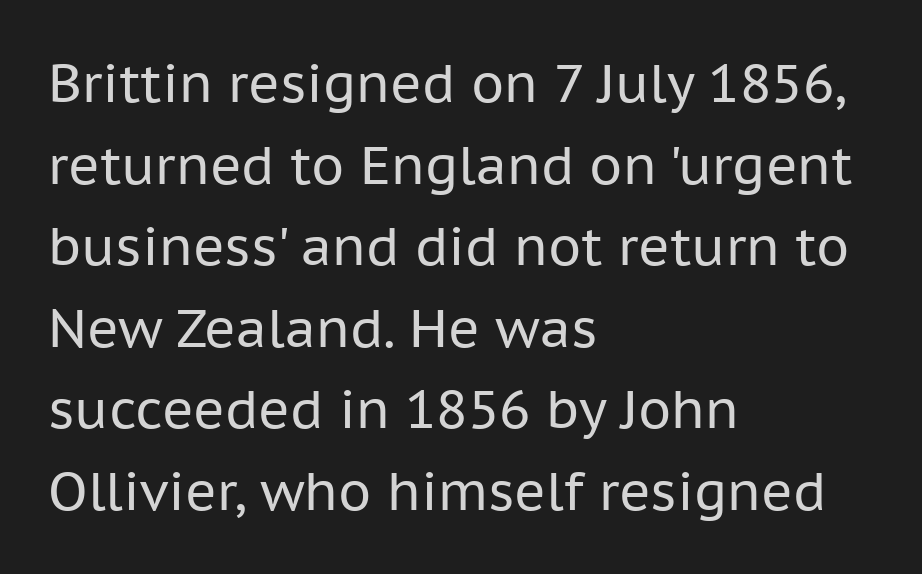
The image shows 53 px regular-weight sans-serif type, upright; set left-aligned, normal line spacing (1.54x), normal letter spacing, not underlined; low stroke contrast and a medium x-height.
